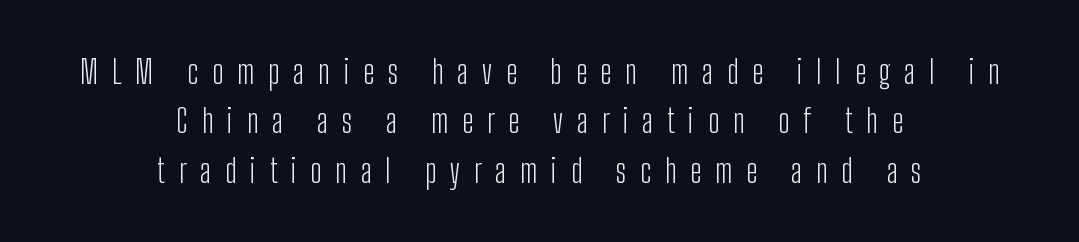
Posture: upright roman. This rendering features lettering with no underline. Typographically, this falls in the sans-serif category. Proportional: the letters do not fall into vertical columns. The lines in this sample share a center point and differ in where they start and stop.
